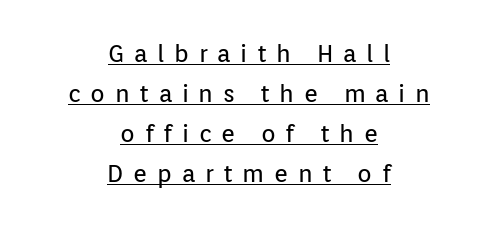
The image shows 24 px text type, upright; set centered, normal line spacing (1.66x), unusually wide letter spacing (+0.4 em), underlined.
